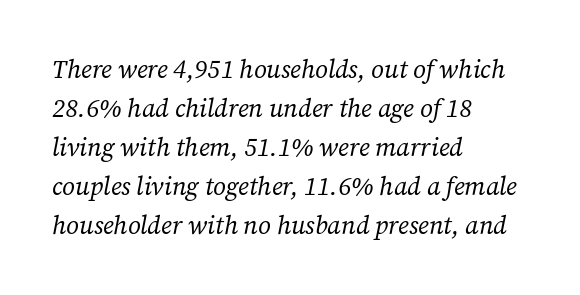
The image shows 25 px text type, italic (leaning right); set left-aligned, normal line spacing (1.56x), normal letter spacing, not underlined.
